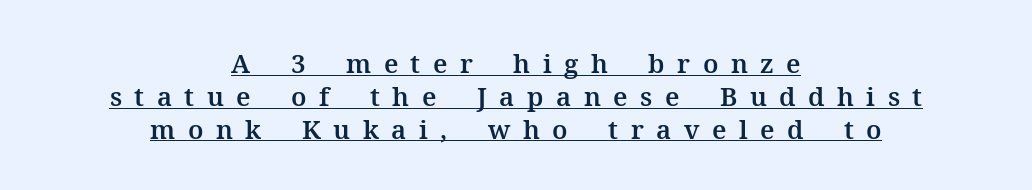
The image shows 26 px text type, upright; set centered, normal line spacing (1.26x), unusually wide letter spacing (+0.48 em), underlined.
